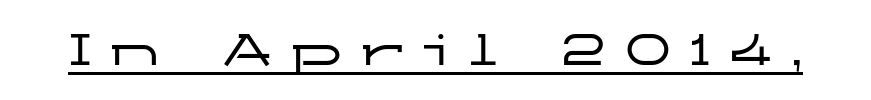
Q: Is the text italic (slanted)? A: No, it is upright.
Q: Is the typeface a serif or a sans-serif typeface? A: Sans-serif.
Q: Is the text underlined? A: Yes.
Q: Is the spacing between letters normal or unusually wide? A: Unusually wide.
Q: Width (condensed, normal, or wide)? A: Wide.
Q: Stroke contrast? A: Low.
Q: x-height? A: Medium.
Q: Monospaced? A: No.
